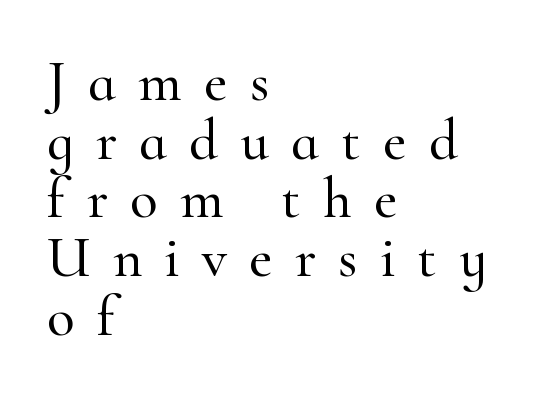
Casual observation: everything's shoved over to the left. The text was rendered using a seriffed face with decorative stroke endings. Just letters on the line, the space beneath them empty. Quick note: interline space is minimal. Each letter keeps its own natural width here, so spacing adapts to shape.
